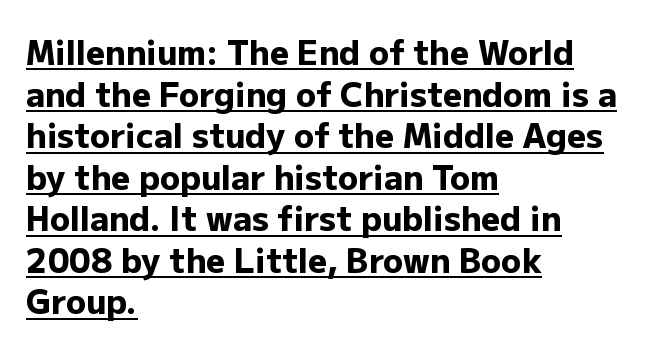
The image shows 33 px heavy sans-serif type, upright; set left-aligned, normal line spacing (1.26x), normal letter spacing, underlined; low stroke contrast and a medium x-height.
